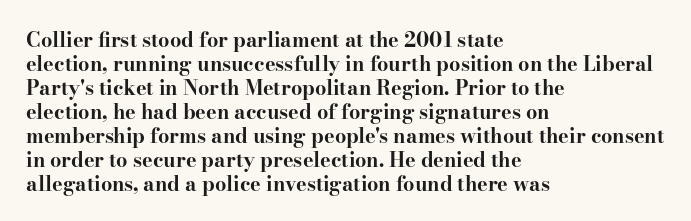
{"italic": "no", "bold": "yes", "underline": "no", "align": "left", "line_spacing_ratio": 1.2, "letter_spacing": "normal", "letter_spacing_em": 0.0, "glyph_px": 20}
